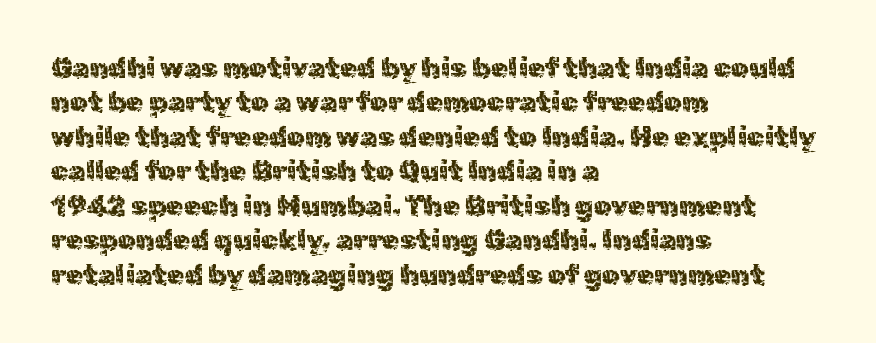
No feet cap the strokes, marking this as sans-serif type. On a weight scale, this lands at 450 or below. Think of a printed novel: that variable character pitch is what you see here. The paragraph has a hard left edge and a soft right edge.
